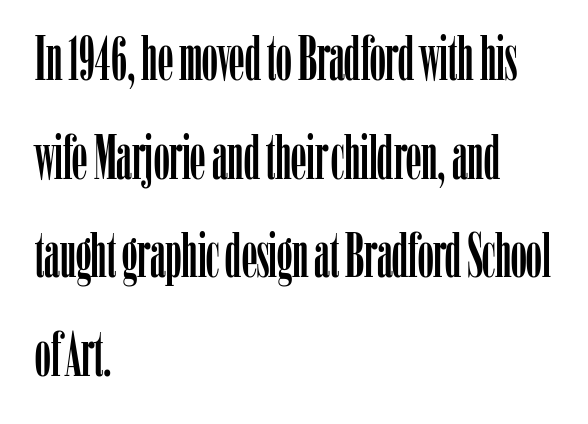
Q: Is the text italic (slanted)? A: No, it is upright.
Q: Is the typeface a serif or a sans-serif typeface? A: Serif.
Q: Is the text underlined? A: No.
Q: How is the paragraph aligned? A: Left-aligned.
Q: Is the spacing between letters normal or unusually wide? A: Normal.
Q: Is the spacing between lines tight, normal or loose? A: Normal.
Q: Width (condensed, normal, or wide)? A: Condensed.
Q: Stroke contrast? A: Low.
Q: x-height? A: Medium.
Q: Monospaced? A: No.
